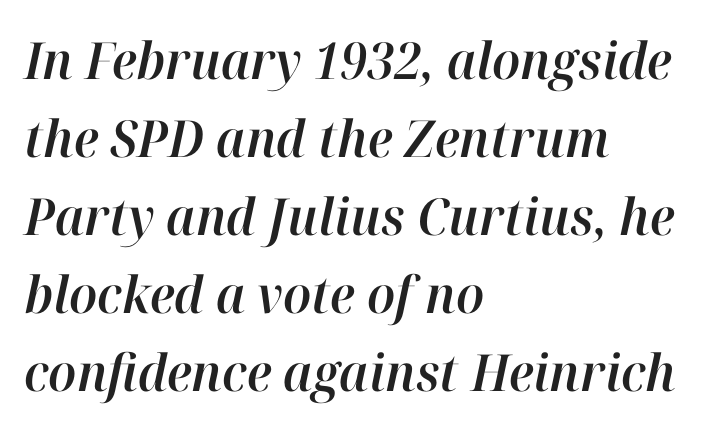
Here the designer chose a conventional face with non-uniform glyph widths. The passage is arranged the way most books set body copy — flush left. What stands out about the letter spacing? Nothing — it is the standard amount. Anything drawn beneath the words? Only blank space. The rendering applies a slant to the glyphs. Whoever set this chose a conventional vertical rhythm.
